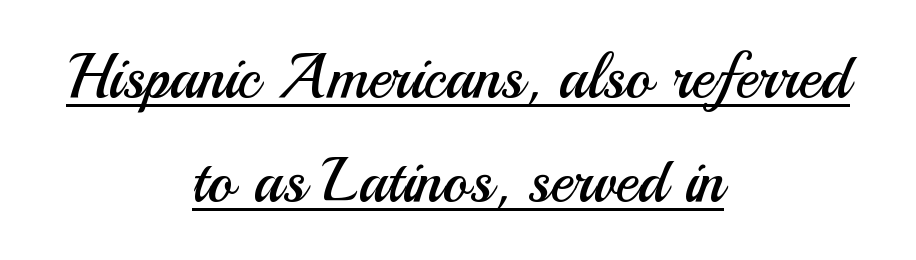
No heavy texture on the line: the type isn't bold. Typographically, this falls in the sans-serif category. Descenders here cross a horizontal rule under the line. The typesetter chose a symmetrical, centered arrangement here.
